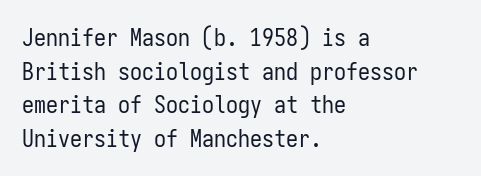
The image shows 24 px text type, upright; set left-aligned, normal line spacing (1.4x), normal letter spacing, not underlined.
